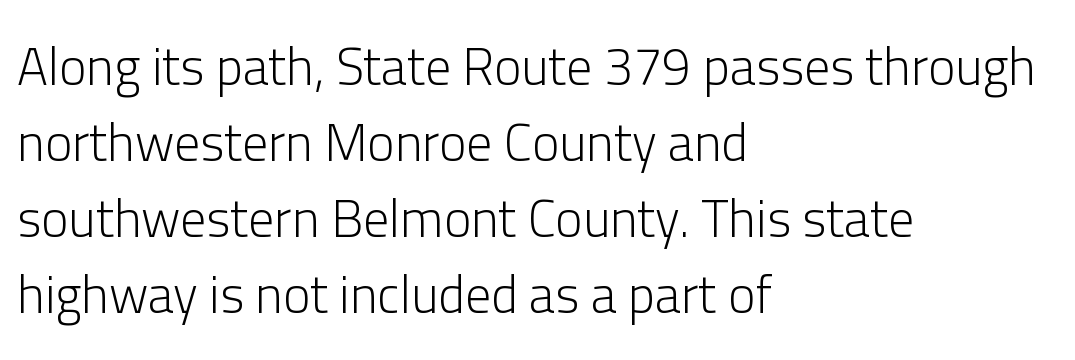
The typeface chosen for these lines omits serifs. No word sits above an underline. Do the characters align in a grid? No, the font is proportional. The block of text has a typical density, with ordinary space between rows.
